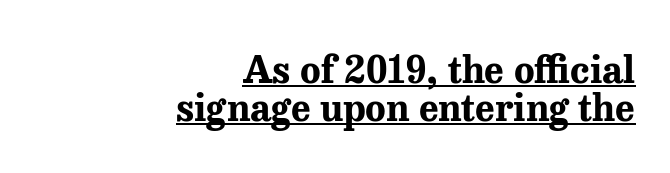
The image shows 38 px bold serif type, upright; set right-aligned, tight line spacing (1.0x), normal letter spacing, underlined; medium stroke contrast and a medium x-height.
